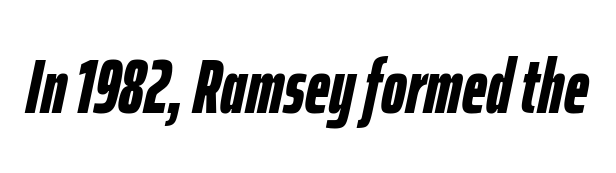
The image shows 76 px semibold, condensed type, italic (leaning right); set normal letter spacing, not underlined; low stroke contrast and a medium x-height.
